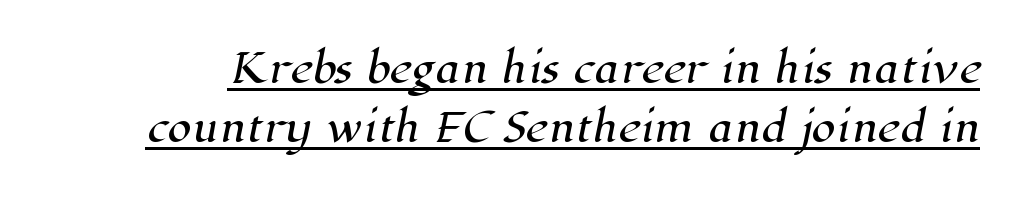
{"serif": "yes", "width": "normal", "stroke_contrast": "high", "x_height": "medium", "monospaced": "no", "underline": "yes", "line_spacing": "normal", "line_spacing_ratio": 1.52, "letter_spacing": "normal", "letter_spacing_em": 0.0, "glyph_px": 39}
